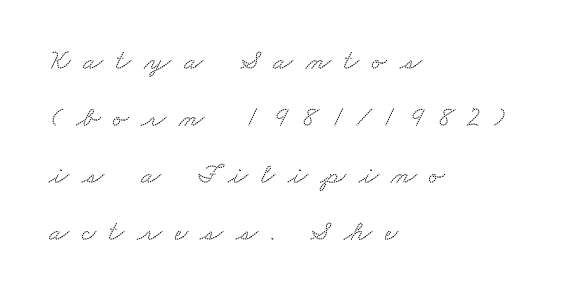
{"serif": "yes", "width": "wide", "stroke_contrast": "low", "x_height": "small", "monospaced": "no", "underline": "no", "align": "left", "line_spacing": "loose", "line_spacing_ratio": 1.97, "letter_spacing": "wide", "letter_spacing_em": 0.44, "glyph_px": 29}
